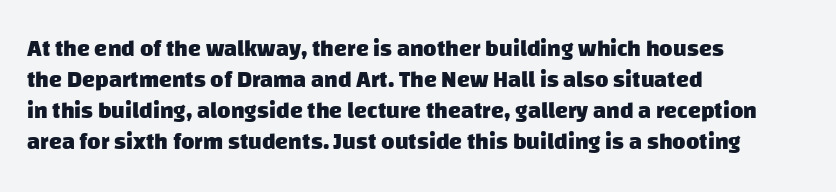
The image shows 23 px bold type; set left-aligned, normal line spacing (1.35x), normal letter spacing, not underlined.
